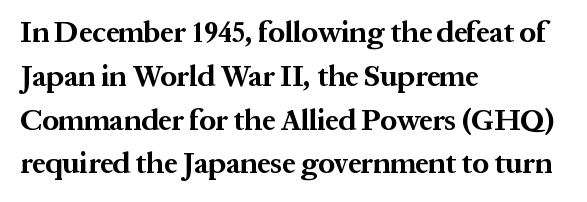
How heavy is the stroke? Heavy — this is a bold. Style check: upright. Every row of glyphs begins at an identical x-position on the left. Here the glyphs are tracked normally, forming tight word shapes.
